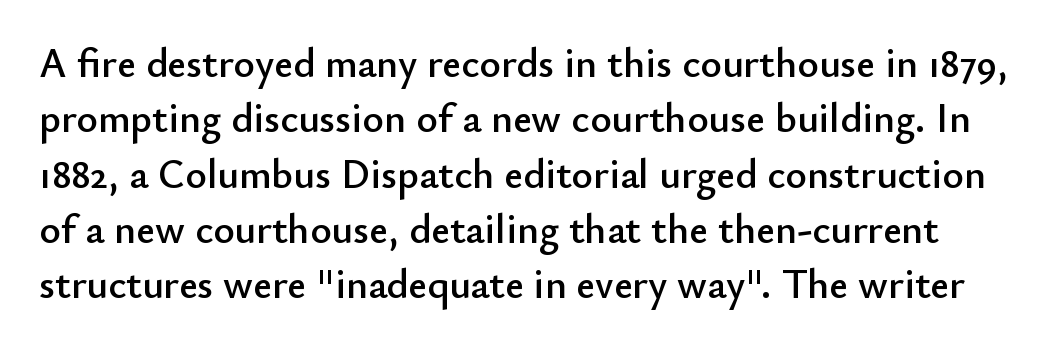
The image shows 41 px sans-serif type, upright; set normal line spacing (1.35x), normal letter spacing, not underlined; low stroke contrast and a small x-height.
